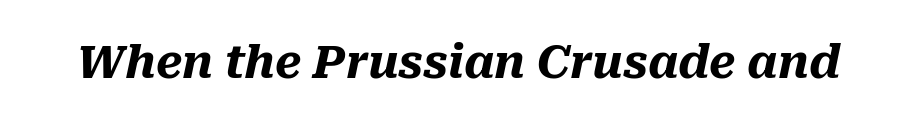
Q: Is the text bold? A: Yes.
Q: Is the text italic (slanted)? A: Yes, it leans right by about 10 degrees.
Q: Is the text underlined? A: No.
Q: Is the spacing between letters normal or unusually wide? A: Normal.
Q: Width (condensed, normal, or wide)? A: Normal.
Q: Stroke contrast? A: Medium.
Q: x-height? A: Medium.
Q: Monospaced? A: No.
